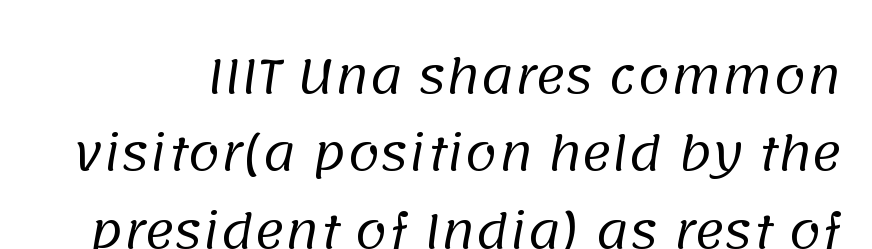
Q: Is the text bold? A: No.
Q: Is the typeface a serif or a sans-serif typeface? A: Sans-serif.
Q: Is the text underlined? A: No.
Q: Is the spacing between letters normal or unusually wide? A: Normal.
Q: Is the spacing between lines tight, normal or loose? A: Normal.
Q: Width (condensed, normal, or wide)? A: Normal.
Q: Stroke contrast? A: Low.
Q: x-height? A: Large.
Q: Monospaced? A: No.
